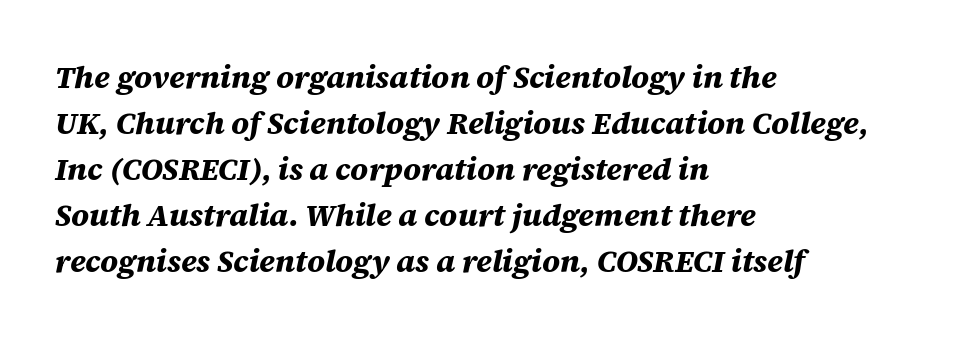
The image shows 31 px bold type, italic (leaning right); set left-aligned, normal line spacing (1.48x), normal letter spacing, not underlined; medium stroke contrast and a large x-height.
